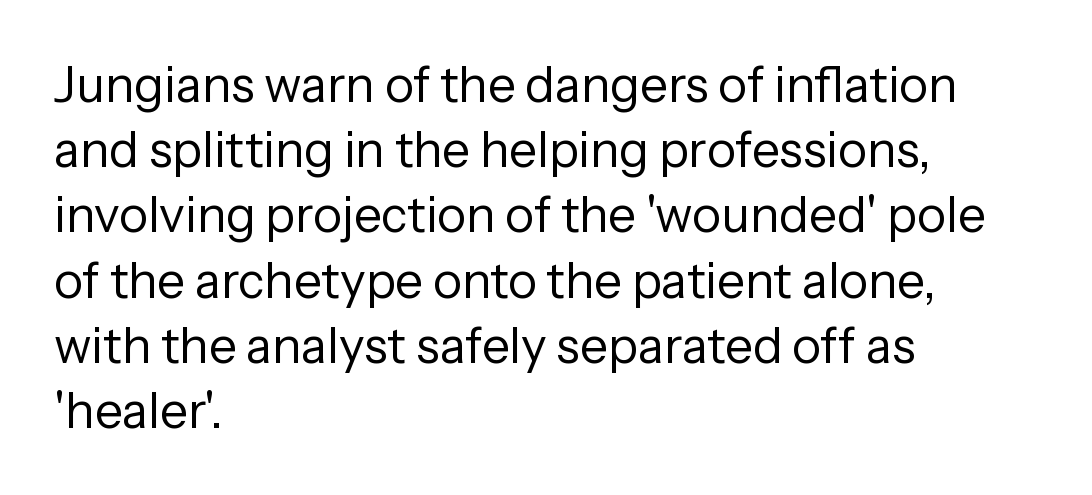
Q: Is the text bold? A: No.
Q: Is the text italic (slanted)? A: No, it is upright.
Q: Is the typeface a serif or a sans-serif typeface? A: Sans-serif.
Q: Is the text underlined? A: No.
Q: How is the paragraph aligned? A: Left-aligned.
Q: Is the spacing between letters normal or unusually wide? A: Normal.
Q: Is the spacing between lines tight, normal or loose? A: Normal.
Q: Width (condensed, normal, or wide)? A: Normal.
Q: Stroke contrast? A: Low.
Q: x-height? A: Medium.
Q: Monospaced? A: No.
